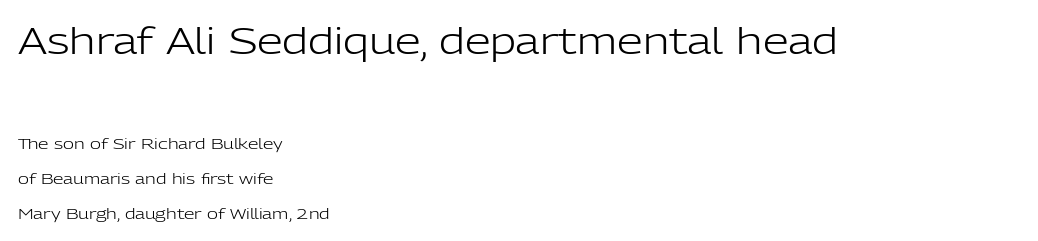
{"serif": "no", "italic": "no", "bold": "no", "weight": "light", "width": "normal", "stroke_contrast": "low", "x_height": "medium", "monospaced": "no", "underline": "no", "align": "left", "line_spacing": "loose", "line_spacing_ratio": 2.33, "letter_spacing": "normal", "letter_spacing_em": 0.0, "larger_block": "first", "size_ratio": 2.47, "glyph_px": 37}
